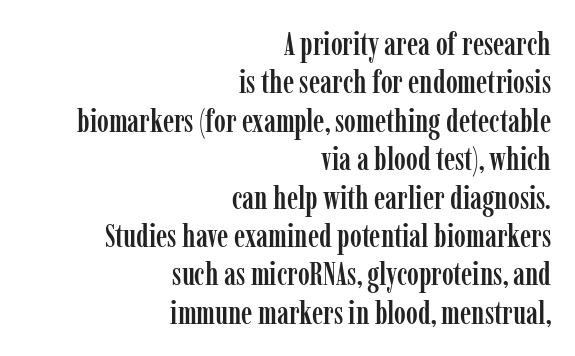
Line endings align vertically; line beginnings do not. The passage shown is typed in a proportional face where columns would drift. Does extra space separate the letters? No, they use regular spacing. Classification — serif.
